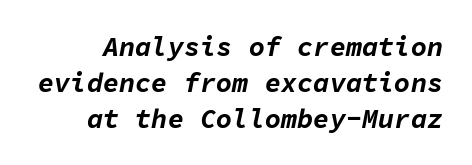
Q: Is the text bold? A: Yes.
Q: Is the text italic (slanted)? A: Yes, it leans right by about 11 degrees.
Q: Is the text underlined? A: No.
Q: Is the spacing between letters normal or unusually wide? A: Normal.
Q: Is the spacing between lines tight, normal or loose? A: Normal.
